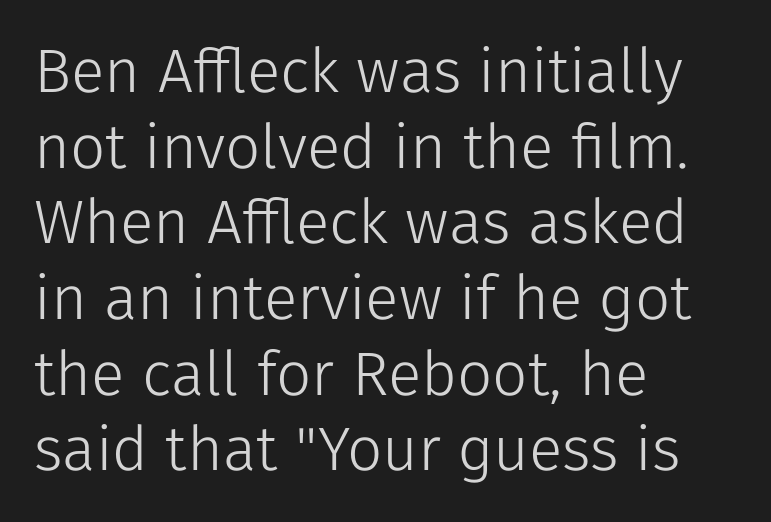
Q: Is the text bold? A: No.
Q: Is the text italic (slanted)? A: No, it is upright.
Q: Is the typeface a serif or a sans-serif typeface? A: Sans-serif.
Q: Is the text underlined? A: No.
Q: How is the paragraph aligned? A: Left-aligned.
Q: Is the spacing between letters normal or unusually wide? A: Normal.
Q: Width (condensed, normal, or wide)? A: Normal.
Q: Stroke contrast? A: Low.
Q: x-height? A: Medium.
Q: Monospaced? A: No.
